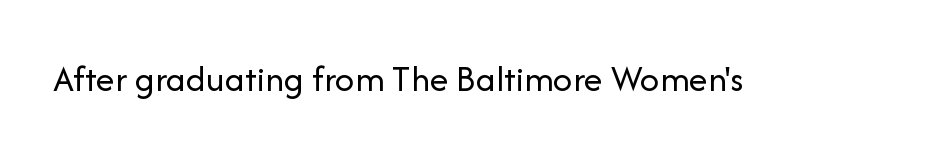
{"serif": "no", "italic": "no", "bold": "no", "weight": "regular", "width": "normal", "stroke_contrast": "low", "x_height": "medium", "monospaced": "no", "underline": "no", "letter_spacing": "normal", "letter_spacing_em": 0.0, "glyph_px": 38}
